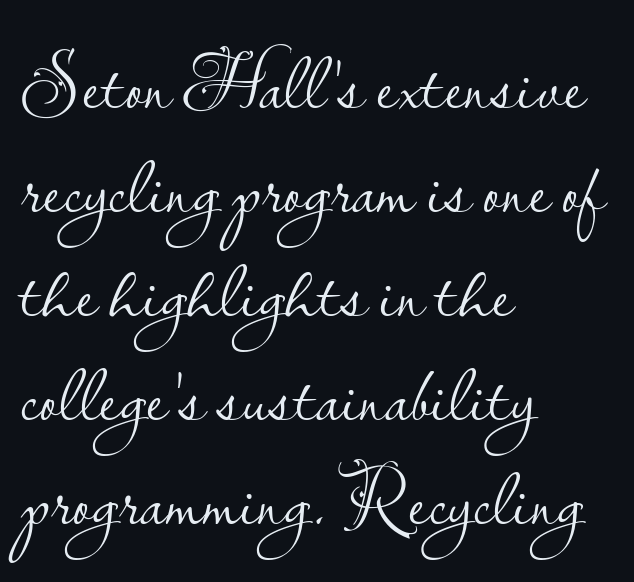
Q: Is the text bold? A: No.
Q: Is the text italic (slanted)? A: Yes.
Q: Is the typeface a serif or a sans-serif typeface? A: Sans-serif.
Q: Is the text underlined? A: No.
Q: How is the paragraph aligned? A: Left-aligned.
Q: Is the spacing between letters normal or unusually wide? A: Normal.
Q: Is the spacing between lines tight, normal or loose? A: Normal.
Q: Width (condensed, normal, or wide)? A: Normal.
Q: Stroke contrast? A: Low.
Q: x-height? A: Small.
Q: Monospaced? A: No.
